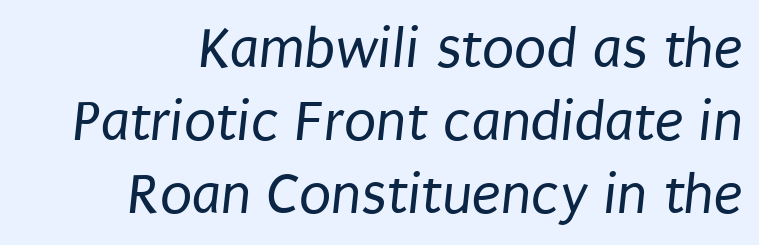
The image shows 59 px regular-weight, condensed sans-serif type; set right-aligned, line spacing 1.24x, normal letter spacing, not underlined; low stroke contrast and a large x-height.
